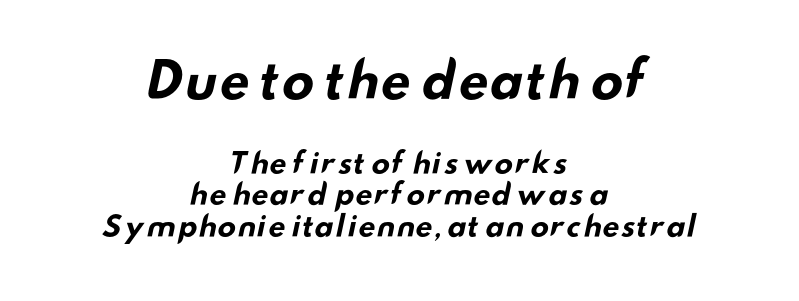
Q: Is the text bold? A: Yes.
Q: Is the typeface a serif or a sans-serif typeface? A: Sans-serif.
Q: Is the text underlined? A: No.
Q: How is the paragraph aligned? A: Centered.
Q: Is the spacing between letters normal or unusually wide? A: Normal.
Q: Is the spacing between lines tight, normal or loose? A: Tight.
Q: Which block of text is set in a larger size, the first (top) or the second (bottom)? A: The first (top) one.
Q: Width (condensed, normal, or wide)? A: Wide.
Q: Stroke contrast? A: Low.
Q: x-height? A: Small.
Q: Monospaced? A: No.
